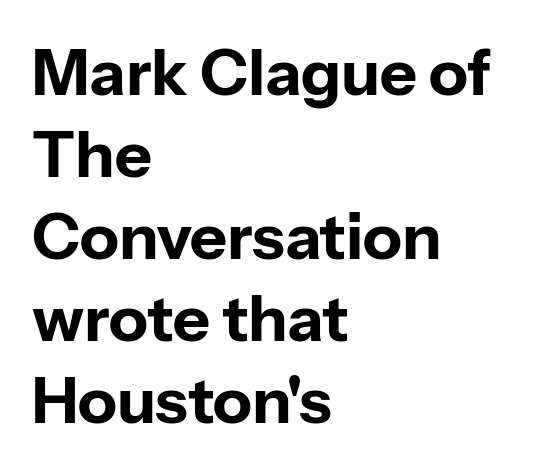
This sample has the flowing, uneven cadence of proportional lettering. The text was rendered using a sans face with plain stroke endings. Posture: upright roman. Heavy-handed strokes throughout: this text is bold. The lines are quadded left.
